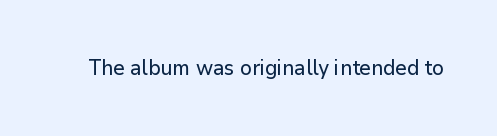
Q: Is the text italic (slanted)? A: No, it is upright.
Q: Is the text underlined? A: No.
Q: Is the spacing between letters normal or unusually wide? A: Normal.
